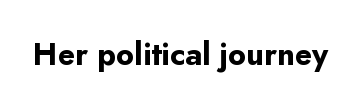
Q: Is the text bold? A: Yes.
Q: Is the text italic (slanted)? A: No, it is upright.
Q: Is the typeface a serif or a sans-serif typeface? A: Sans-serif.
Q: Is the text underlined? A: No.
Q: Is the spacing between letters normal or unusually wide? A: Normal.
Q: Width (condensed, normal, or wide)? A: Normal.
Q: Stroke contrast? A: Low.
Q: x-height? A: Small.
Q: Monospaced? A: No.
